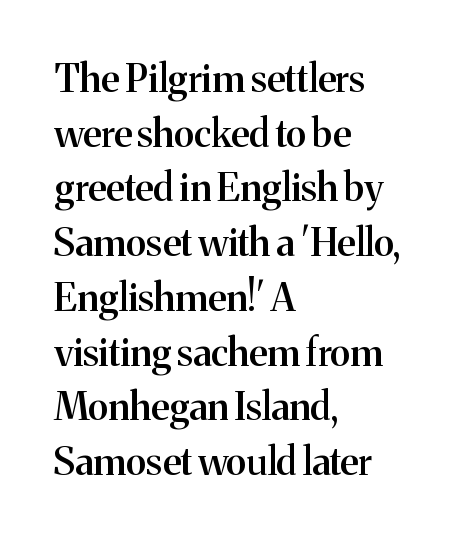
This is serif lettering, the kind often seen in printed books. This is the regular roman posture of the typeface. Each letter keeps its own natural width here, so spacing adapts to shape. Compared with typical body copy, the letter spacing here is the same. The sample has been set in demibold, a notch under bold. In CSS terms this would be text-align: left.
